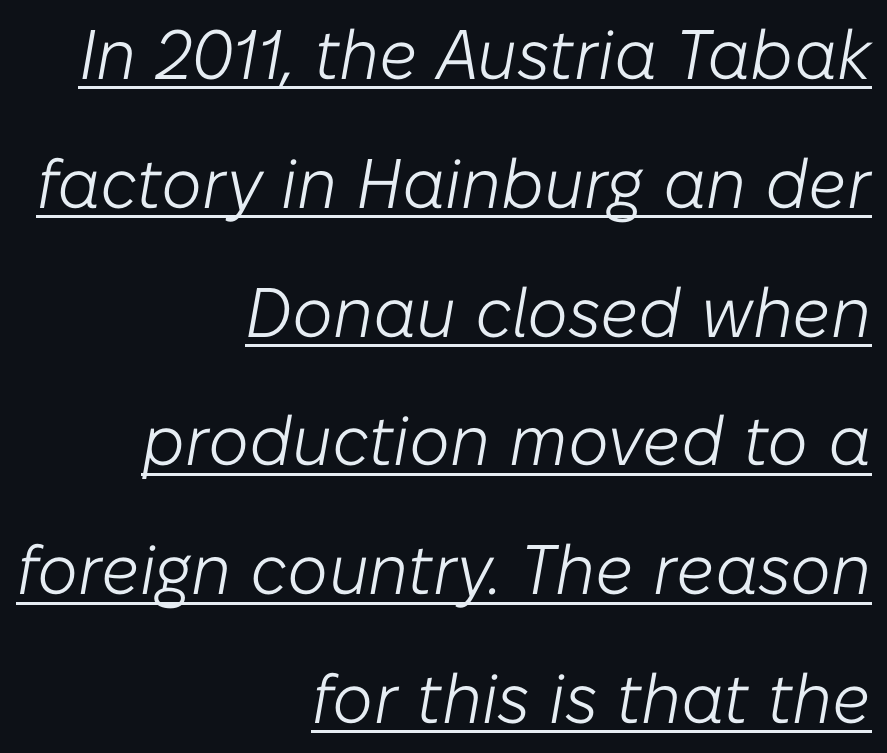
Q: Is the text bold? A: No.
Q: Is the text italic (slanted)? A: Yes, it leans right by about 10 degrees.
Q: Is the text underlined? A: Yes.
Q: How is the paragraph aligned? A: Right-aligned.
Q: Is the spacing between letters normal or unusually wide? A: Normal.
Q: Width (condensed, normal, or wide)? A: Normal.
Q: Stroke contrast? A: Low.
Q: x-height? A: Medium.
Q: Monospaced? A: No.
